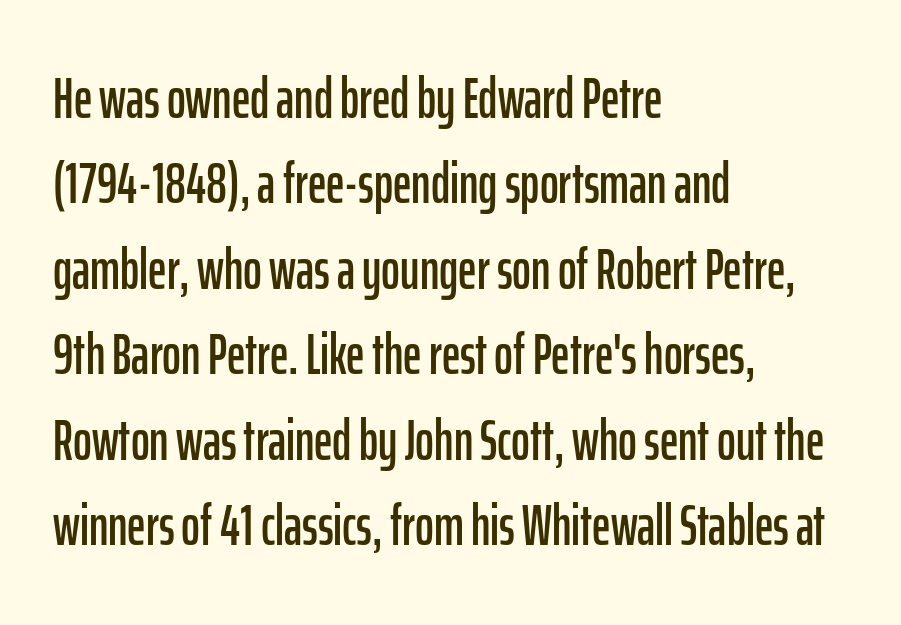
Q: Is the text italic (slanted)? A: No, it is upright.
Q: Is the typeface a serif or a sans-serif typeface? A: Sans-serif.
Q: Is the text underlined? A: No.
Q: How is the paragraph aligned? A: Left-aligned.
Q: Is the spacing between letters normal or unusually wide? A: Normal.
Q: Is the spacing between lines tight, normal or loose? A: Normal.
Q: Width (condensed, normal, or wide)? A: Condensed.
Q: Stroke contrast? A: Low.
Q: x-height? A: Medium.
Q: Monospaced? A: No.
